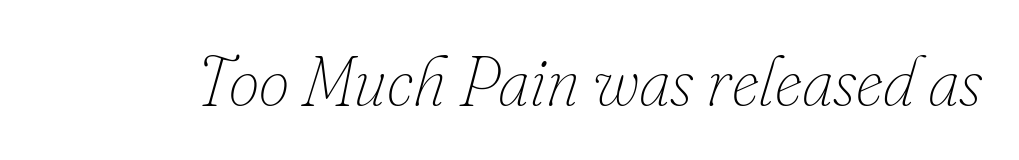
{"italic": "yes", "lean": "right", "slant_degrees": 16, "bold": "no", "weight": "thin", "width": "normal", "stroke_contrast": "low", "x_height": "small", "monospaced": "no", "underline": "no", "letter_spacing": "normal", "letter_spacing_em": 0.0, "glyph_px": 69}
